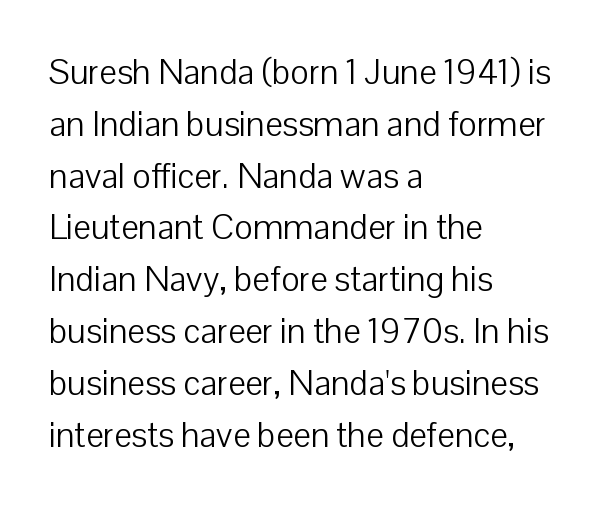
Unbolded letterforms with no extra heft. The face used here is a sans, in the tradition of grotesques and geometrics. Is this a fixed-width face? No — the glyphs have proportional, varying widths. Quick note: not italic, upright. Characters follow at the spacing the type designer built in.
